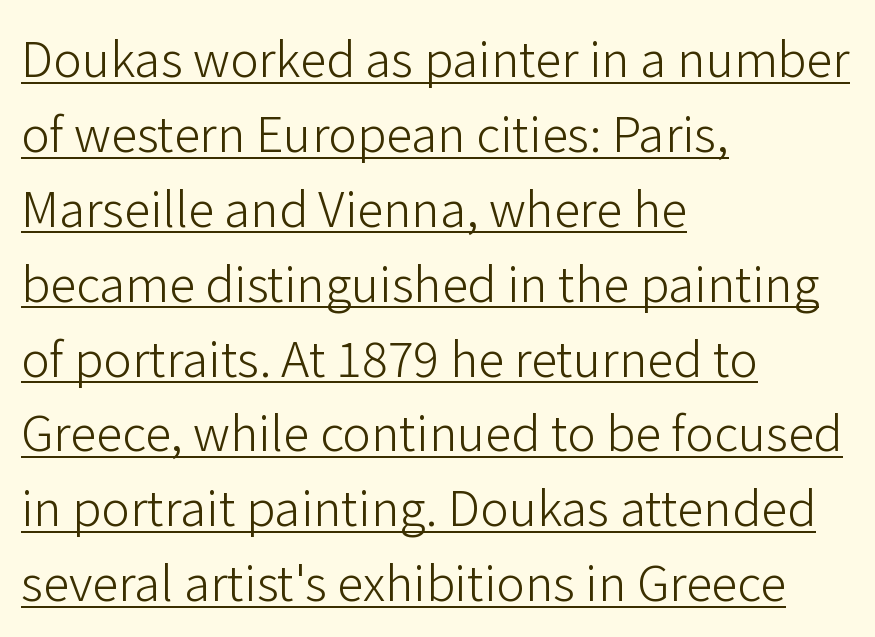
No letter is thick-stroked: the sample isn't bold. Ascenders rise straight up at ninety degrees. This sample uses plain, unmodified letter spacing. The lines in this sample share a left origin and differ only in where they stop. This sample has the flowing, uneven cadence of proportional lettering. The designer left line spacing at the default.
